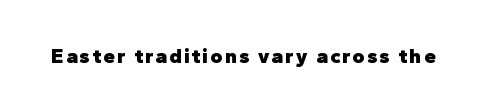
The image shows 21 px bold type, upright; set not underlined.
